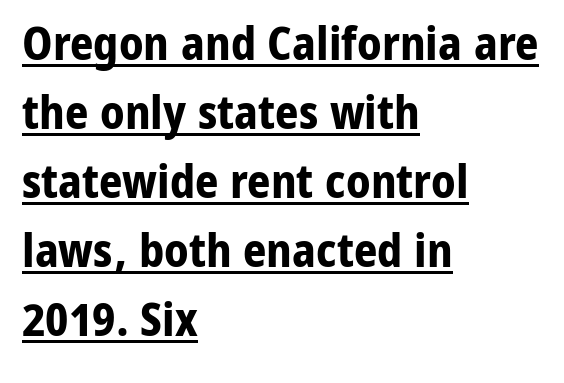
{"serif": "no", "italic": "no", "bold": "yes", "weight": "bold", "width": "normal", "stroke_contrast": "low", "x_height": "medium", "monospaced": "no", "underline": "yes", "align": "left", "line_spacing": "normal", "line_spacing_ratio": 1.5, "letter_spacing": "normal", "letter_spacing_em": 0.0, "glyph_px": 46}
